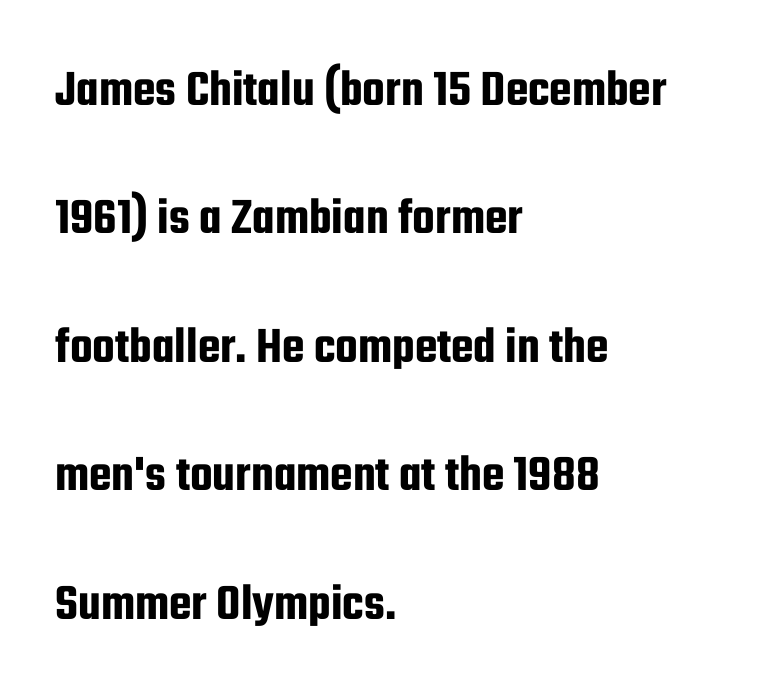
Think of a printed novel: that variable character pitch is what you see here. The lettering stays uniformly vertical, giving the passage a roman look. Tracking value appears to be zero — textbook default spacing. The glyphs in this specimen are sans serif. Short and long lines alike share a common starting point at left. Rule under the text: the space is simply empty.
